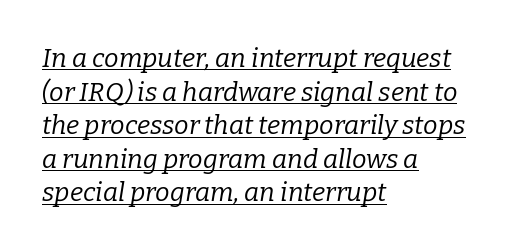
{"italic": "yes", "lean": "right", "slant_degrees": 9, "bold": "no", "underline": "yes", "align": "left", "line_spacing": "normal", "line_spacing_ratio": 1.29, "letter_spacing": "normal", "letter_spacing_em": 0.0, "glyph_px": 26}
